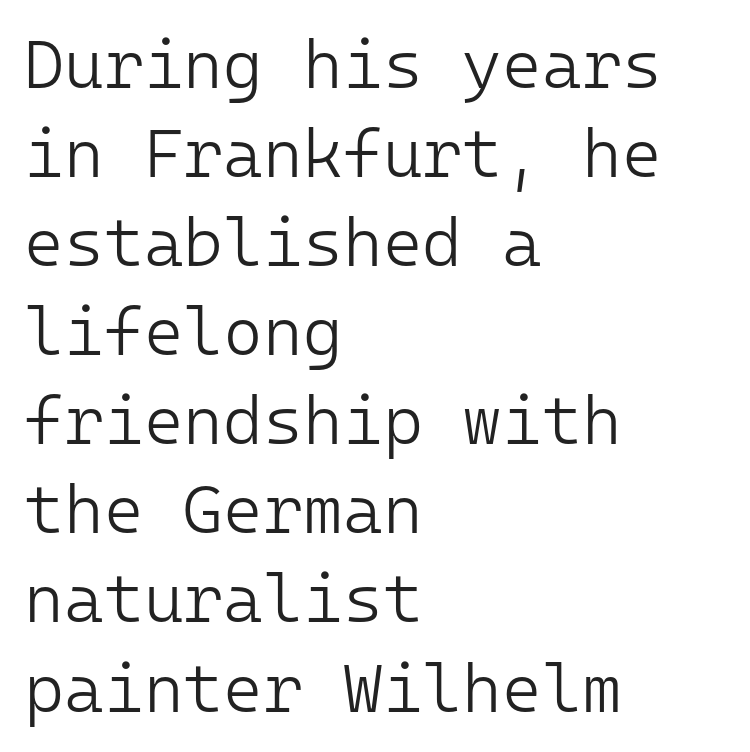
The image shows 68 px light sans-serif type, upright, monospaced; set left-aligned, normal line spacing (1.31x), normal letter spacing, not underlined; low stroke contrast and a medium x-height.
